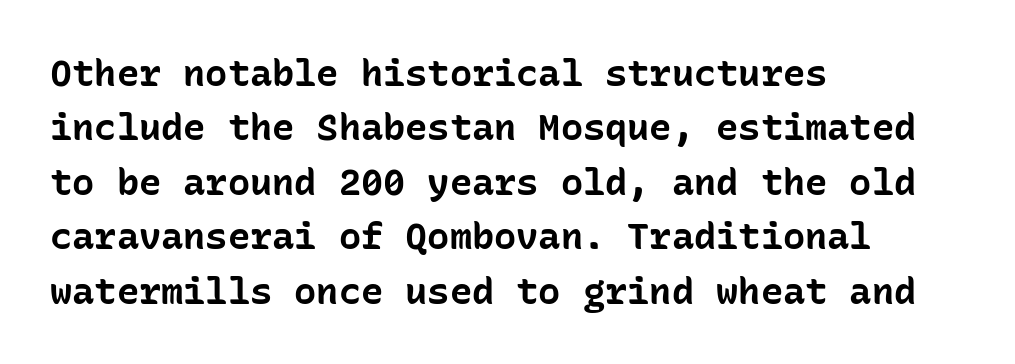
This is the regular roman posture of the typeface. The tracking reads as untouched default to a designer's eye. Observe the absence of serifs on each vertical stroke in this sample. Horizontal alignment here is leftward, the default for most running prose. Chunky letters — that's bold for sure.
